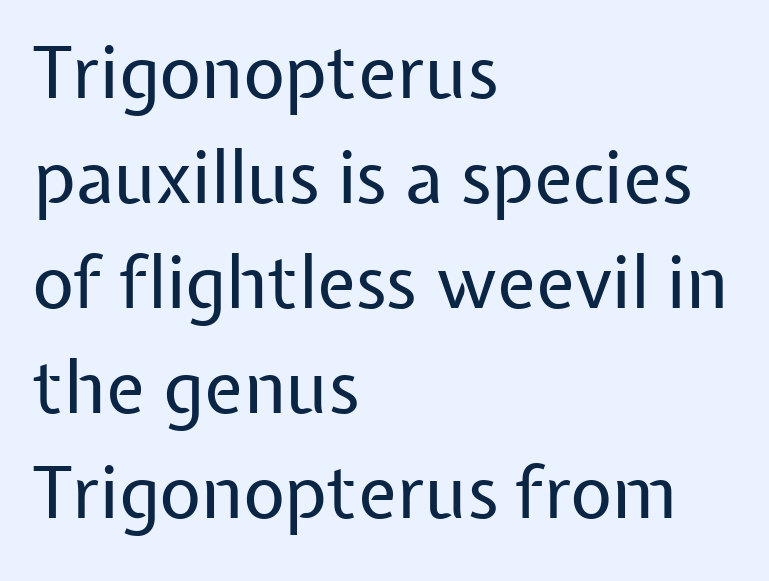
Bare-footed words on every line. Is the block centered? No — it sits flush against the left margin. In terms of leading, this rendering sits right in the middle. Check where the strokes stop: nothing finishes them off — pure sans. The passage shown is typed in a proportional face where columns would drift.
